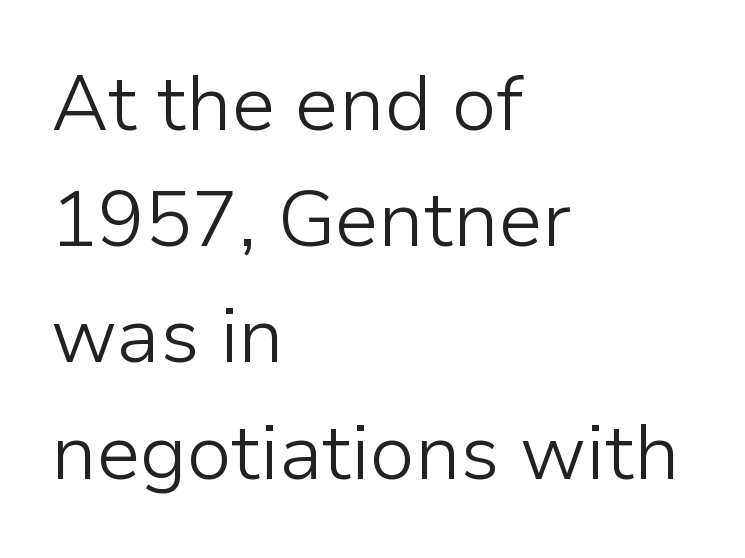
The image shows 78 px light sans-serif type, upright; set left-aligned, normal line spacing (1.49x), normal letter spacing, not underlined; low stroke contrast and a medium x-height.
